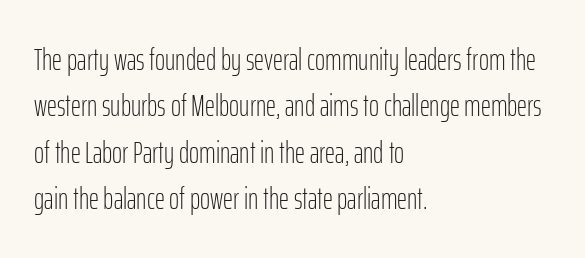
Q: Is the text bold? A: No.
Q: Is the text italic (slanted)? A: No, it is upright.
Q: Is the typeface a serif or a sans-serif typeface? A: Sans-serif.
Q: Is the text underlined? A: No.
Q: How is the paragraph aligned? A: Left-aligned.
Q: Is the spacing between letters normal or unusually wide? A: Normal.
Q: Is the spacing between lines tight, normal or loose? A: Normal.
Q: Width (condensed, normal, or wide)? A: Condensed.
Q: Stroke contrast? A: Low.
Q: x-height? A: Medium.
Q: Monospaced? A: No.
